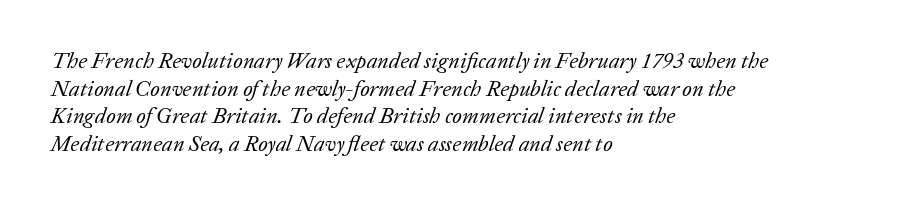
What stands out about the letter spacing? Nothing — it is the standard amount. The face looks like a standard text weight, possibly lighter. Designer's note — italics engaged. The designer left line spacing at the default. No word sits above an underline.
